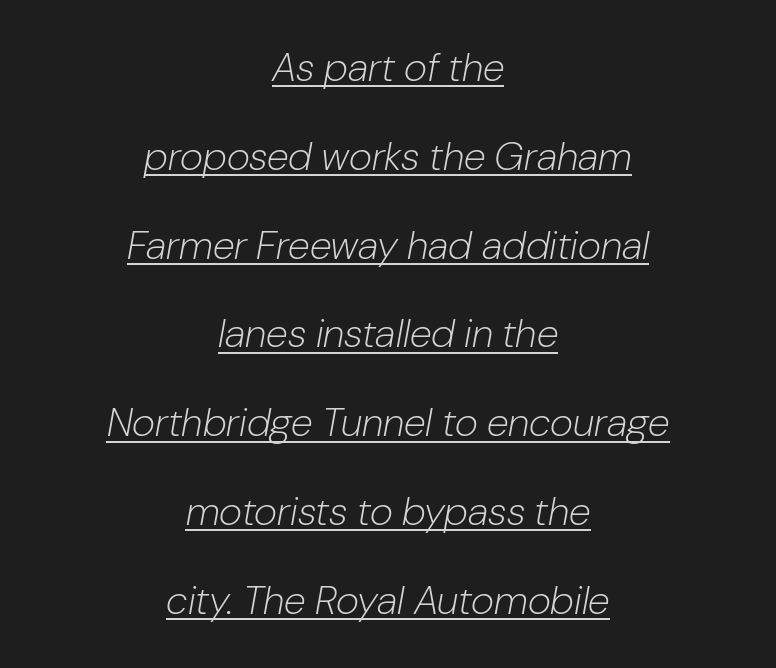
{"italic": "yes", "lean": "right", "slant_degrees": 10, "bold": "no", "weight": "light", "width": "normal", "stroke_contrast": "low", "x_height": "medium", "monospaced": "no", "underline": "yes", "align": "center", "line_spacing": "loose", "line_spacing_ratio": 2.22, "letter_spacing": "normal", "letter_spacing_em": 0.0, "glyph_px": 40}
